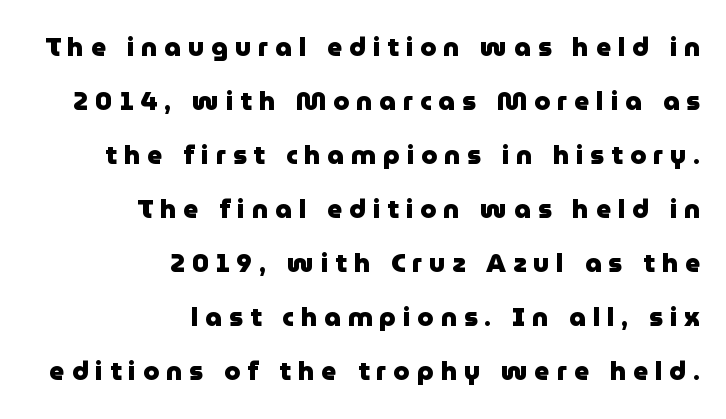
The image shows 26 px bold type, upright; set right-aligned, loose line spacing (2.08x), unusually wide letter spacing (+0.27 em), not underlined.
